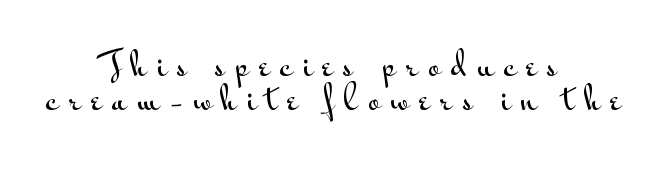
The image shows 32 px wide sans-serif type; set centered, tight line spacing (1.07x), unusually wide letter spacing (+0.32 em), not underlined; medium stroke contrast and a small x-height.
